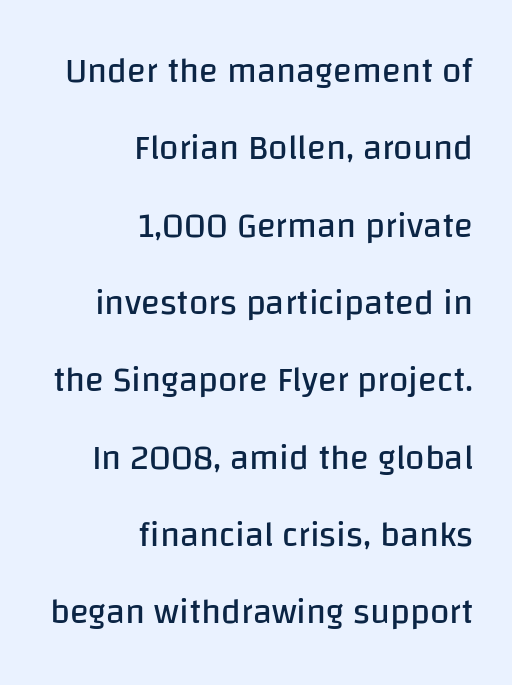
{"serif": "no", "italic": "no", "bold": "no", "weight": "regular", "width": "normal", "stroke_contrast": "low", "x_height": "large", "monospaced": "no", "underline": "no", "align": "right", "line_spacing": "loose", "line_spacing_ratio": 2.21, "letter_spacing": "normal", "letter_spacing_em": 0.0, "glyph_px": 35}
